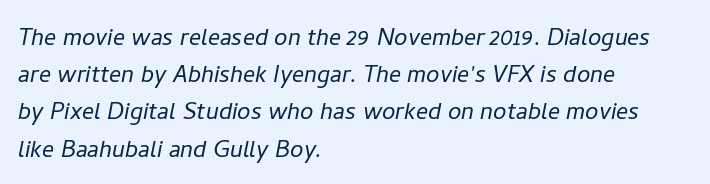
Q: Is the text bold? A: No.
Q: Is the text italic (slanted)? A: Yes, it leans right by about 11 degrees.
Q: Is the text underlined? A: No.
Q: How is the paragraph aligned? A: Left-aligned.
Q: Is the spacing between letters normal or unusually wide? A: Normal.
Q: Width (condensed, normal, or wide)? A: Normal.
Q: Stroke contrast? A: Low.
Q: x-height? A: Medium.
Q: Monospaced? A: No.
